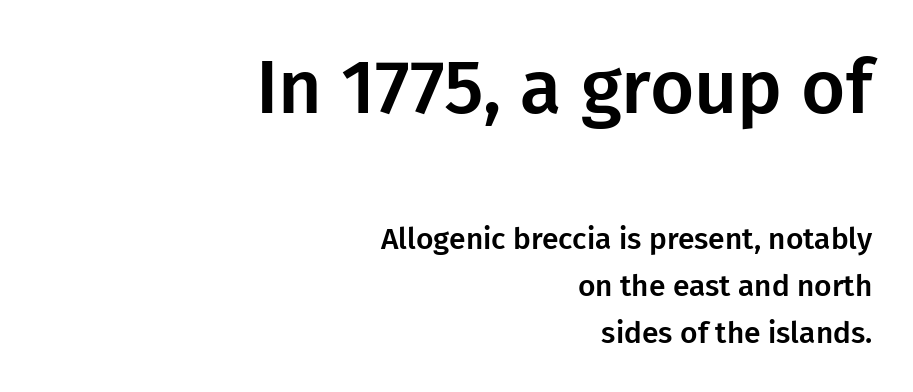
The image shows 76 px sans-serif type, upright; set right-aligned, normal line spacing (1.56x), normal letter spacing, not underlined; the first (top) block is 2.53x larger; low stroke contrast and a medium x-height.
